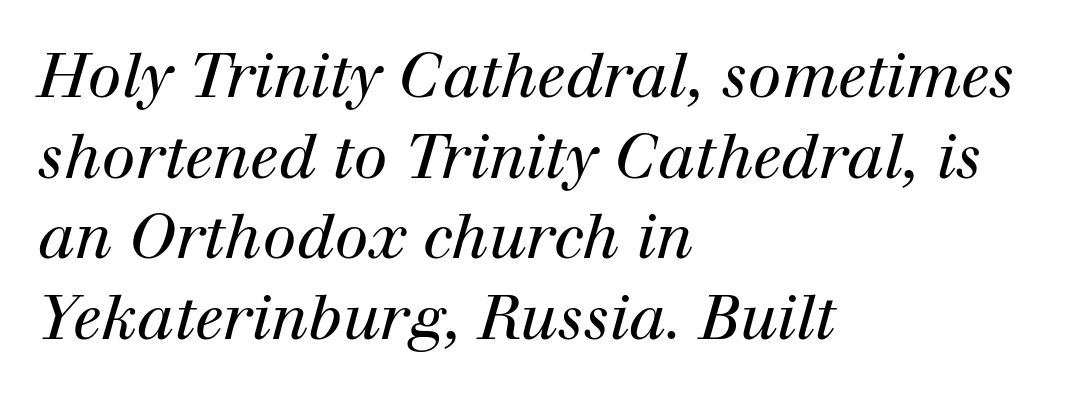
{"serif": "yes", "italic": "yes", "lean": "right", "slant_degrees": 12, "bold": "no", "weight": "regular", "width": "normal", "stroke_contrast": "high", "x_height": "medium", "monospaced": "no", "underline": "no", "align": "left", "line_spacing": "normal", "line_spacing_ratio": 1.32, "letter_spacing": "normal", "letter_spacing_em": 0.0, "glyph_px": 61}
